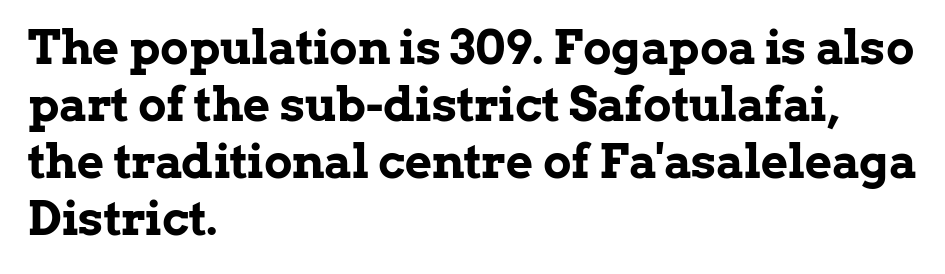
The image shows 47 px bold serif type, upright; set left-aligned, line spacing 1.21x, normal letter spacing, not underlined; low stroke contrast and a medium x-height.
